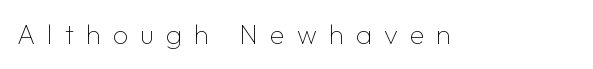
Unlike italic type, these characters show no tilt at all. A bare baseline throughout the passage. Heft: none added — not bold. Between one letter and the next there's a generous, obvious gap.
